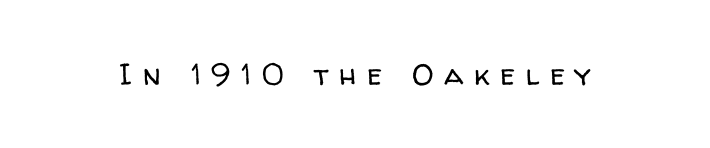
The image shows 30 px regular-weight sans-serif type, upright; set unusually wide letter spacing (+0.35 em), not underlined; low stroke contrast and a medium x-height.
